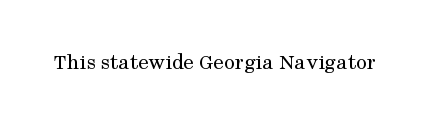
The type is set solid horizontally, with unmodified tracking. Words float on clear page, feet unadorned. A quiet, ordinary-to-light weight characterises the typeface. The type sits square on the baseline with zero lean.
